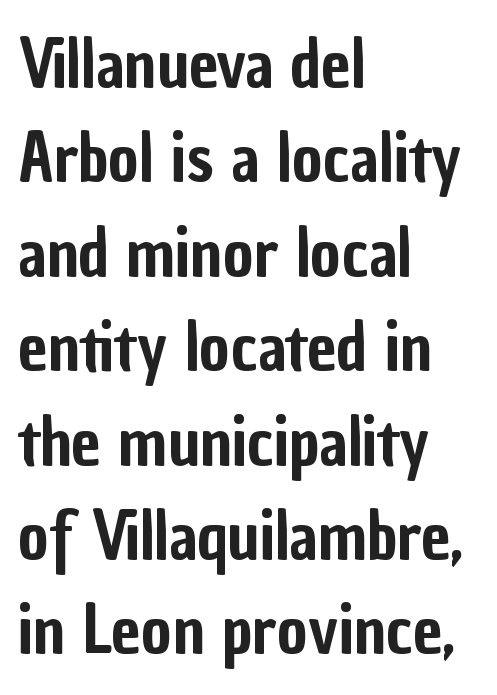
The image shows 66 px condensed sans-serif type, upright; set left-aligned, normal line spacing (1.43x), normal letter spacing, not underlined; low stroke contrast and a medium x-height.
